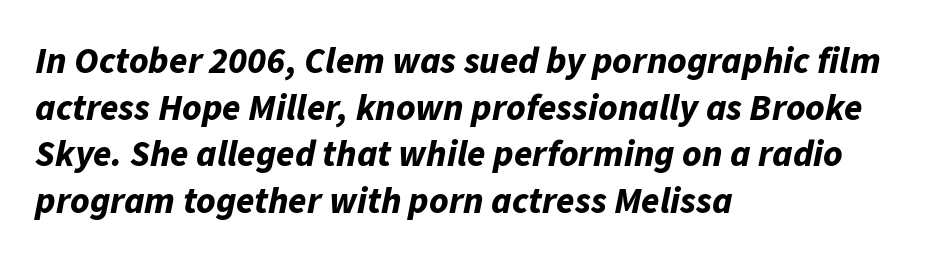
{"italic": "yes", "lean": "right", "slant_degrees": 11, "bold": "yes", "weight": "bold", "width": "normal", "stroke_contrast": "low", "x_height": "medium", "monospaced": "no", "underline": "no", "align": "left", "line_spacing": "normal", "line_spacing_ratio": 1.26, "letter_spacing": "normal", "letter_spacing_em": 0.0, "glyph_px": 37}
